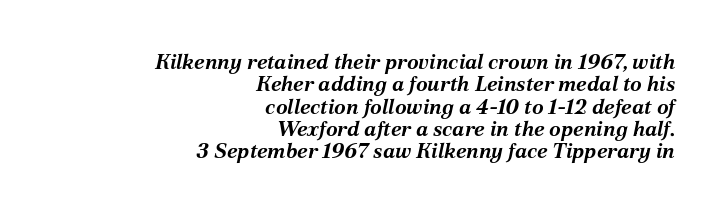
{"italic": "yes", "lean": "right", "slant_degrees": 12, "bold": "yes", "underline": "no", "align": "right", "line_spacing": "tight", "line_spacing_ratio": 1.06, "letter_spacing": "normal", "letter_spacing_em": 0.0, "glyph_px": 21}
